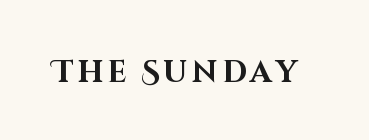
{"serif": "no", "italic": "no", "bold": "yes", "weight": "bold", "width": "normal", "stroke_contrast": "high", "x_height": "large", "monospaced": "no", "underline": "no", "glyph_px": 30}
